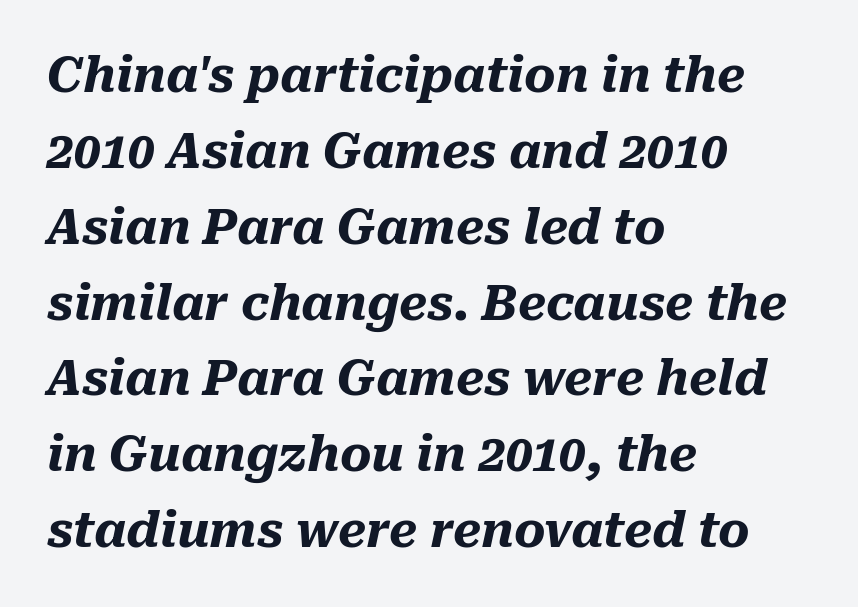
The image shows 48 px heavy type, italic (leaning right); set left-aligned, normal line spacing (1.58x), normal letter spacing, not underlined; medium stroke contrast and a medium x-height.
